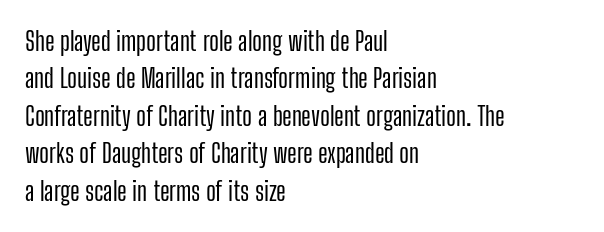
{"italic": "no", "underline": "no", "align": "left", "line_spacing": "normal", "line_spacing_ratio": 1.44, "letter_spacing": "normal", "letter_spacing_em": 0.0, "glyph_px": 26}
